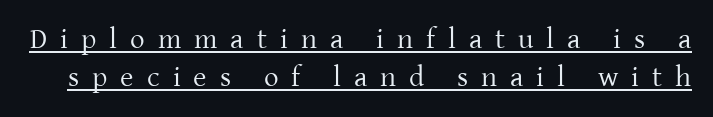
Q: Is the text bold? A: No.
Q: Is the text italic (slanted)? A: No, it is upright.
Q: Is the typeface a serif or a sans-serif typeface? A: Serif.
Q: Is the text underlined? A: Yes.
Q: Is the spacing between letters normal or unusually wide? A: Unusually wide.
Q: Is the spacing between lines tight, normal or loose? A: Normal.
Q: Width (condensed, normal, or wide)? A: Normal.
Q: Stroke contrast? A: Low.
Q: x-height? A: Medium.
Q: Monospaced? A: No.
